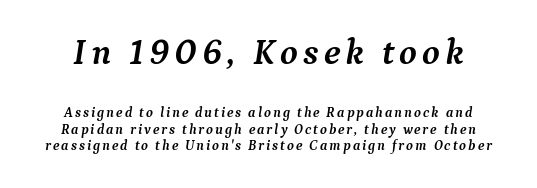
Q: Is the text bold? A: Yes.
Q: Is the text italic (slanted)? A: Yes, it leans right by about 9 degrees.
Q: Is the typeface a serif or a sans-serif typeface? A: Serif.
Q: Is the text underlined? A: No.
Q: Which block of text is set in a larger size, the first (top) or the second (bottom)? A: The first (top) one.
Q: Width (condensed, normal, or wide)? A: Normal.
Q: Stroke contrast? A: Medium.
Q: x-height? A: Medium.
Q: Monospaced? A: No.
